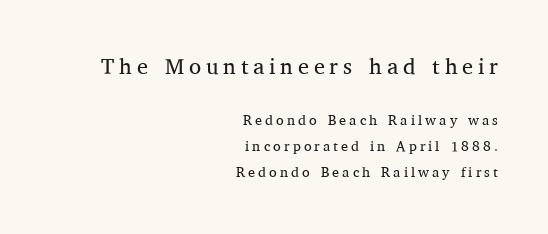
Q: Is the text bold? A: No.
Q: Is the text italic (slanted)? A: No, it is upright.
Q: Is the text underlined? A: No.
Q: How is the paragraph aligned? A: Right-aligned.
Q: Is the spacing between letters normal or unusually wide? A: Unusually wide.
Q: Which block of text is set in a larger size, the first (top) or the second (bottom)? A: The first (top) one.
